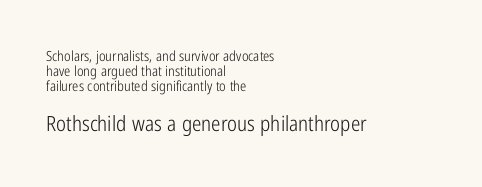
{"italic": "no", "bold": "no", "underline": "no", "align": "left", "line_spacing": "tight", "line_spacing_ratio": 1.07, "letter_spacing": "normal", "letter_spacing_em": 0.0, "larger_block": "second", "size_ratio": 1.5, "glyph_px": 21}
